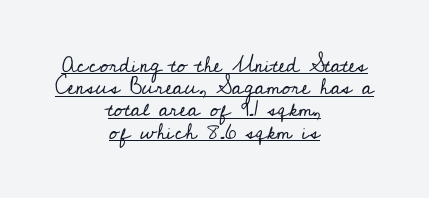
{"bold": "no", "underline": "yes", "align": "center", "line_spacing": "tight", "line_spacing_ratio": 1.01, "letter_spacing": "normal", "letter_spacing_em": 0.0, "glyph_px": 22}
